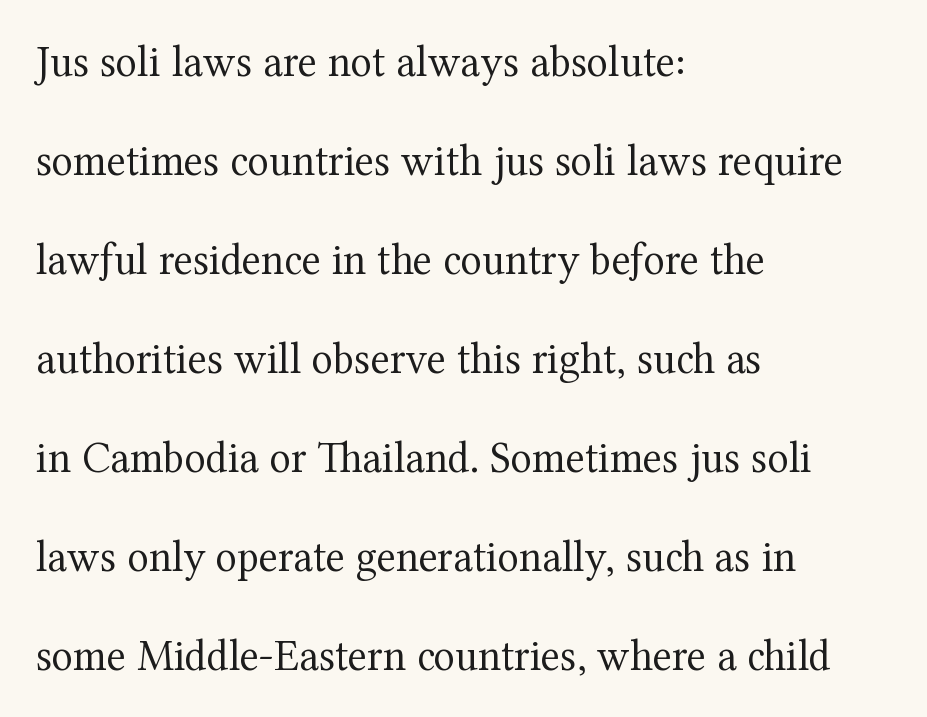
The image shows 44 px regular-weight serif type, upright; set left-aligned, loose line spacing (2.25x), normal letter spacing, not underlined; medium stroke contrast and a medium x-height.
